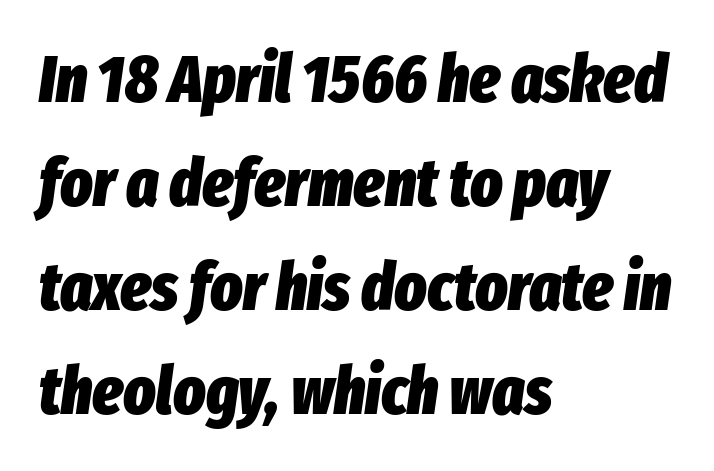
Q: Is the text bold? A: Yes.
Q: Is the text italic (slanted)? A: Yes, it leans right by about 8 degrees.
Q: Is the text underlined? A: No.
Q: How is the paragraph aligned? A: Left-aligned.
Q: Is the spacing between letters normal or unusually wide? A: Normal.
Q: Is the spacing between lines tight, normal or loose? A: Normal.
Q: Width (condensed, normal, or wide)? A: Condensed.
Q: Stroke contrast? A: Low.
Q: x-height? A: Medium.
Q: Monospaced? A: No.
